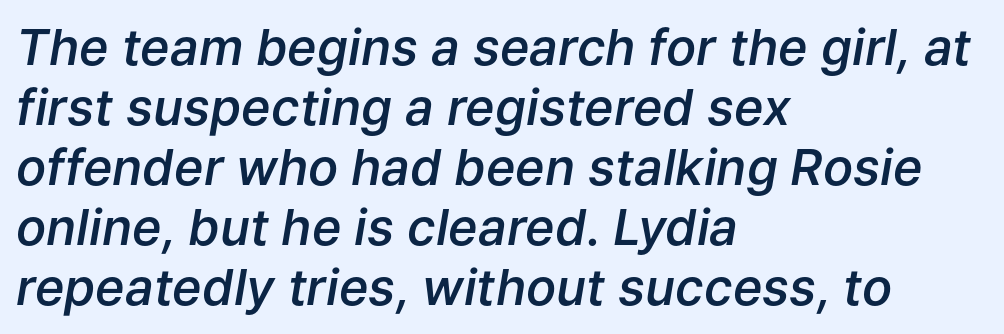
{"italic": "yes", "lean": "right", "slant_degrees": 9, "bold": "semi", "weight": "semibold", "width": "normal", "stroke_contrast": "low", "x_height": "medium", "monospaced": "no", "underline": "no", "align": "left", "line_spacing_ratio": 1.2, "letter_spacing": "normal", "letter_spacing_em": 0.0, "glyph_px": 50}
